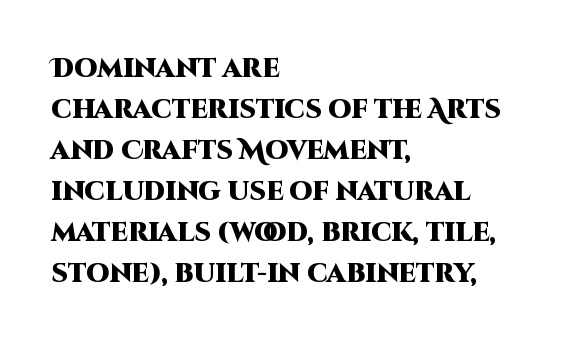
{"italic": "no", "bold": "yes", "underline": "no", "align": "left", "line_spacing": "normal", "line_spacing_ratio": 1.58, "letter_spacing": "normal", "letter_spacing_em": 0.0, "glyph_px": 26}
